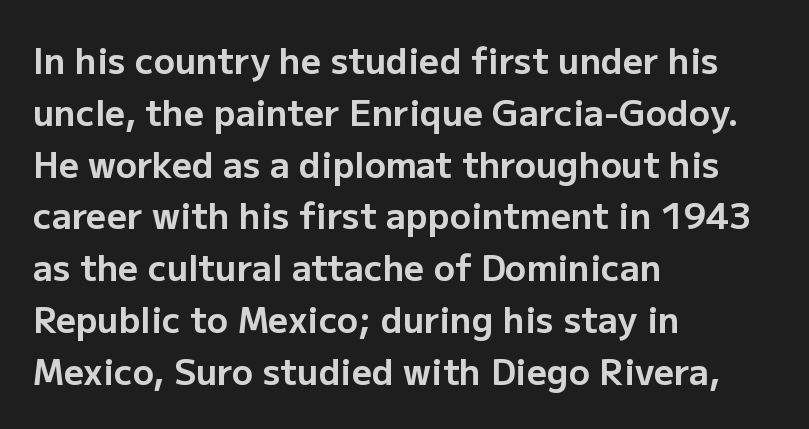
{"serif": "no", "italic": "no", "bold": "yes", "weight": "bold", "width": "normal", "stroke_contrast": "low", "x_height": "medium", "monospaced": "no", "underline": "no", "align": "left", "line_spacing": "normal", "line_spacing_ratio": 1.48, "letter_spacing": "normal", "letter_spacing_em": 0.0, "glyph_px": 35}
